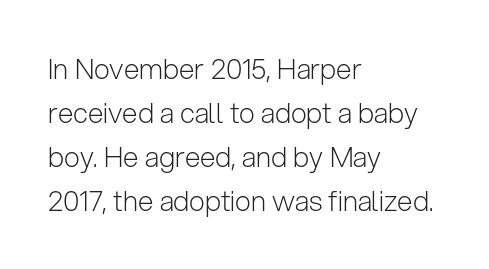
The image shows 28 px light sans-serif type, upright; set left-aligned, normal line spacing (1.57x), normal letter spacing, not underlined; low stroke contrast and a medium x-height.
